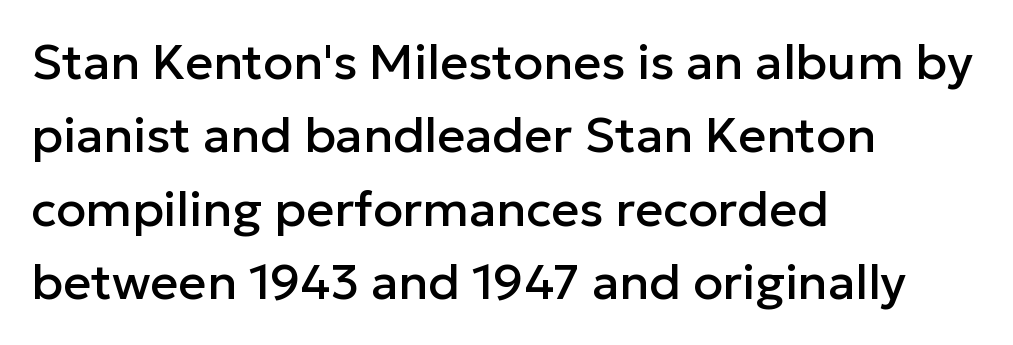
Normally led — the rows are evenly, conventionally spaced. Line beginnings align vertically; line endings do not. I'd call this a sans setting — the letters go barefoot. Underline: absent.
